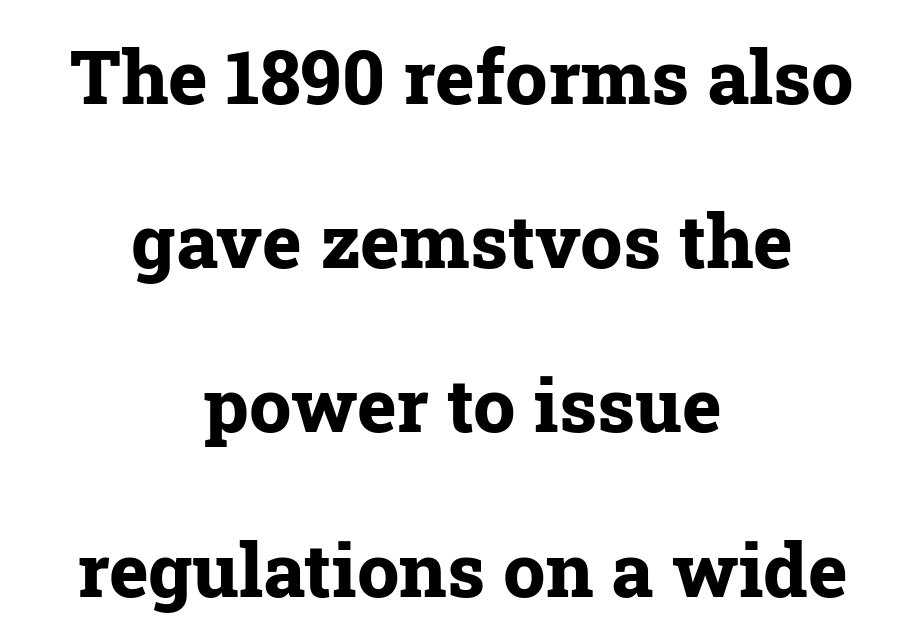
{"serif": "yes", "italic": "no", "bold": "yes", "weight": "bold", "width": "normal", "stroke_contrast": "low", "x_height": "medium", "monospaced": "no", "underline": "no", "align": "center", "line_spacing": "loose", "line_spacing_ratio": 2.19, "letter_spacing": "normal", "letter_spacing_em": 0.0, "glyph_px": 75}
